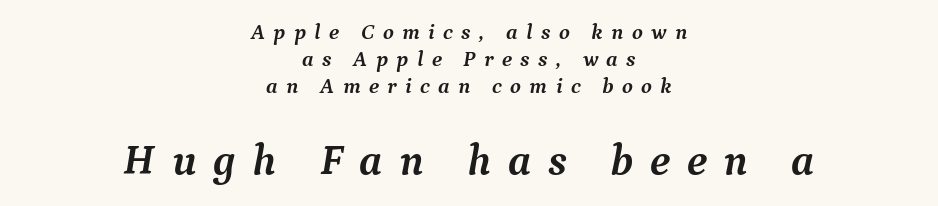
{"serif": "yes", "italic": "yes", "lean": "right", "slant_degrees": 9, "bold": "yes", "weight": "semibold", "width": "normal", "stroke_contrast": "medium", "x_height": "medium", "monospaced": "no", "underline": "no", "align": "center", "line_spacing_ratio": 1.22, "letter_spacing": "wide", "letter_spacing_em": 0.38, "larger_block": "second", "size_ratio": 2.0, "glyph_px": 44}
